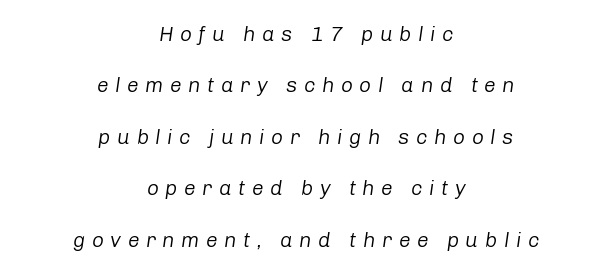
The image shows 21 px text type, italic (leaning right); set centered, loose line spacing (2.45x), unusually wide letter spacing (+0.31 em), not underlined.
